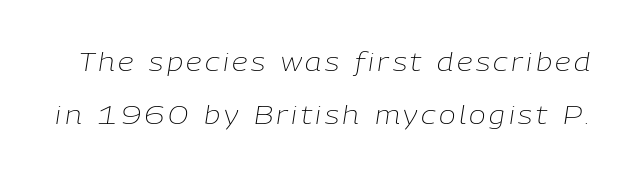
The image shows 25 px text type, italic (leaning right); set loose line spacing (2.11x), not underlined.
